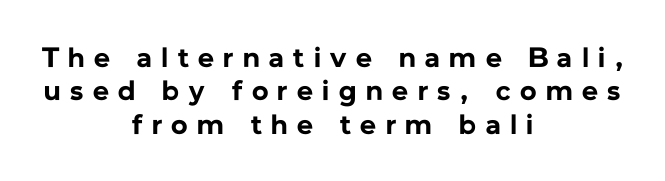
{"serif": "no", "italic": "no", "bold": "yes", "weight": "bold", "width": "normal", "stroke_contrast": "low", "x_height": "medium", "monospaced": "no", "underline": "no", "align": "center", "line_spacing_ratio": 1.19, "letter_spacing": "wide", "letter_spacing_em": 0.34, "glyph_px": 28}
